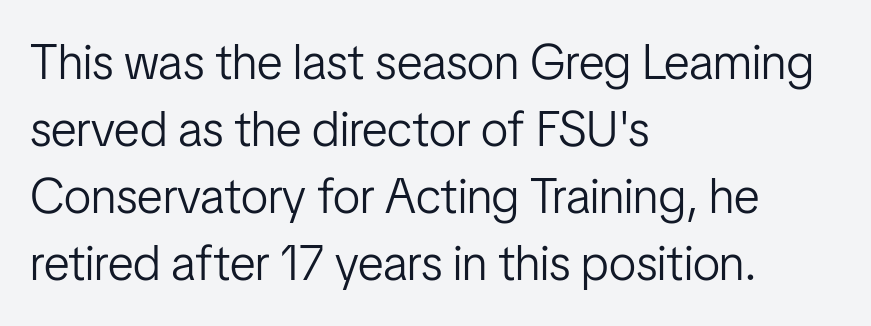
{"serif": "no", "italic": "no", "bold": "no", "weight": "light", "width": "condensed", "stroke_contrast": "low", "x_height": "medium", "monospaced": "no", "underline": "no", "align": "left", "line_spacing": "normal", "line_spacing_ratio": 1.37, "letter_spacing": "normal", "letter_spacing_em": 0.0, "glyph_px": 49}
